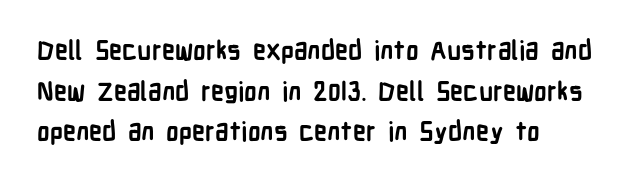
The image shows 26 px bold type, upright; set left-aligned, normal line spacing (1.56x), normal letter spacing, not underlined.
